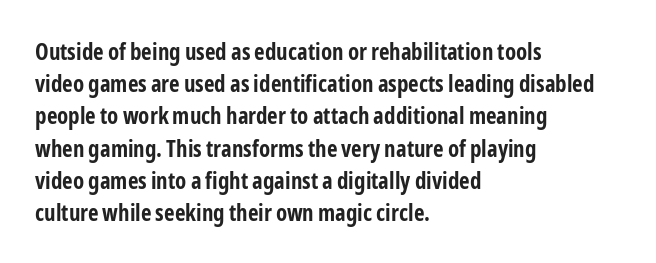
{"italic": "no", "bold": "yes", "underline": "no", "align": "left", "line_spacing": "normal", "line_spacing_ratio": 1.4, "letter_spacing": "normal", "letter_spacing_em": 0.0, "glyph_px": 23}
